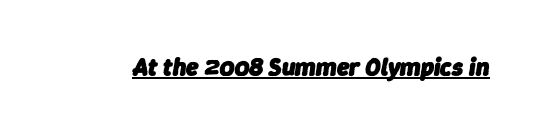
Q: Is the text bold? A: Yes.
Q: Is the text italic (slanted)? A: Yes, it leans right by about 9 degrees.
Q: Is the text underlined? A: Yes.
Q: Is the spacing between letters normal or unusually wide? A: Normal.
